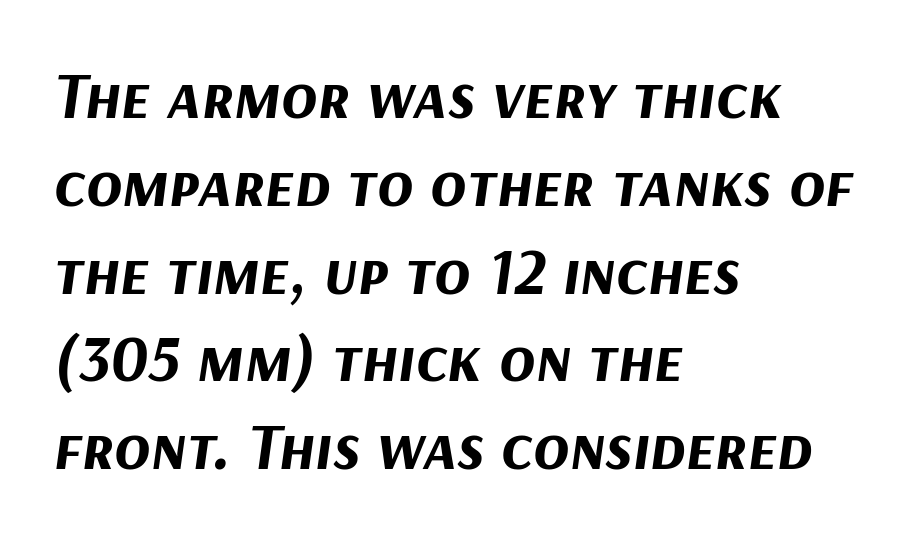
The image shows 66 px bold type, italic (leaning right); set left-aligned, normal line spacing (1.33x), normal letter spacing, not underlined; medium stroke contrast and a medium x-height.
